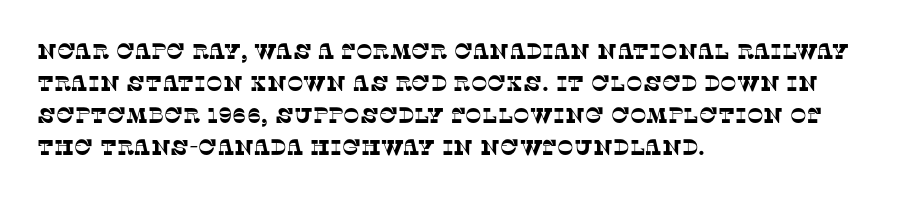
Q: Is the text underlined? A: No.
Q: How is the paragraph aligned? A: Left-aligned.
Q: Is the spacing between letters normal or unusually wide? A: Normal.
Q: Is the spacing between lines tight, normal or loose? A: Normal.
